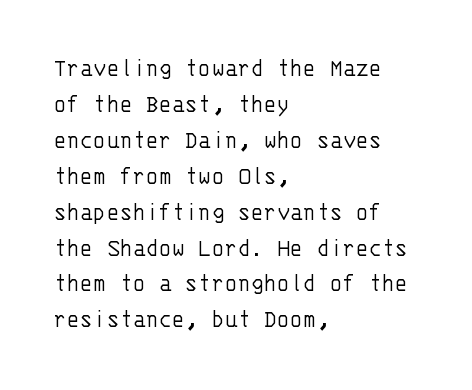
{"italic": "no", "bold": "no", "underline": "no", "align": "left", "line_spacing": "normal", "line_spacing_ratio": 1.33, "letter_spacing": "normal", "letter_spacing_em": 0.0, "glyph_px": 27}
